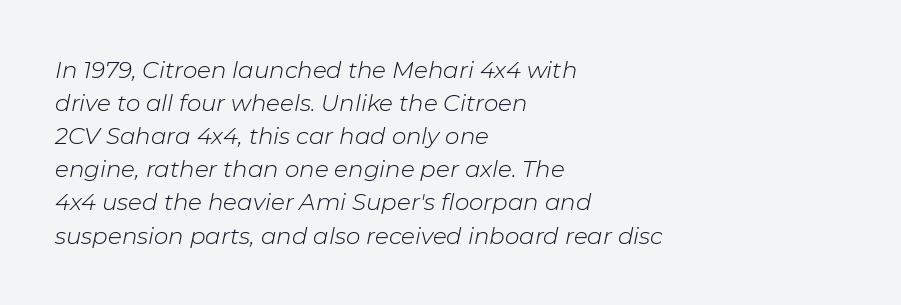
Evenly set lines give the paragraph a standard silhouette. The lettering tilts uniformly, giving the passage an italic look. The face used here is rendered with its standard letterfit. The typeface has the unassuming heft of standard copy or less. The space directly below the letters is spotless.
